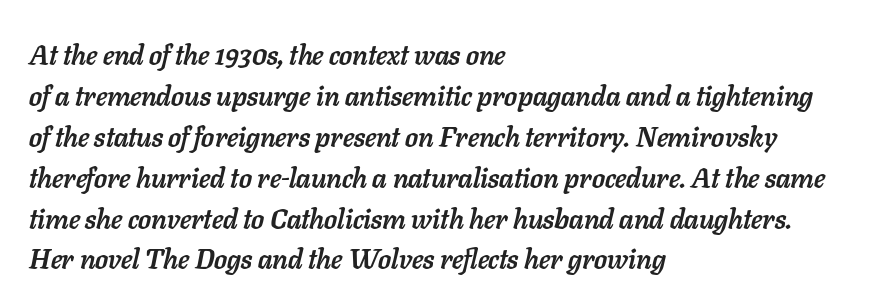
The image shows 28 px semibold type, italic (leaning right); set left-aligned, normal line spacing (1.46x), normal letter spacing, not underlined; low stroke contrast and a medium x-height.
